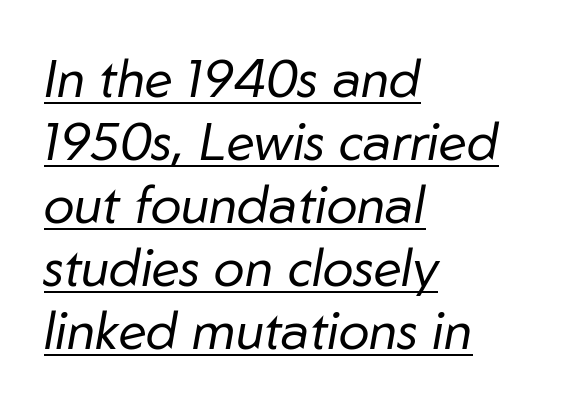
{"italic": "yes", "lean": "right", "slant_degrees": 10, "bold": "no", "weight": "regular", "width": "normal", "stroke_contrast": "low", "x_height": "medium", "monospaced": "no", "underline": "yes", "align": "left", "line_spacing_ratio": 1.21, "letter_spacing": "normal", "letter_spacing_em": 0.0, "glyph_px": 52}
